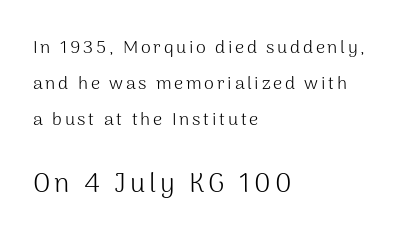
Q: Is the text bold? A: No.
Q: Is the text italic (slanted)? A: No, it is upright.
Q: Is the text underlined? A: No.
Q: How is the paragraph aligned? A: Left-aligned.
Q: Is the spacing between lines tight, normal or loose? A: Loose.
Q: Which block of text is set in a larger size, the first (top) or the second (bottom)? A: The second (bottom) one.
